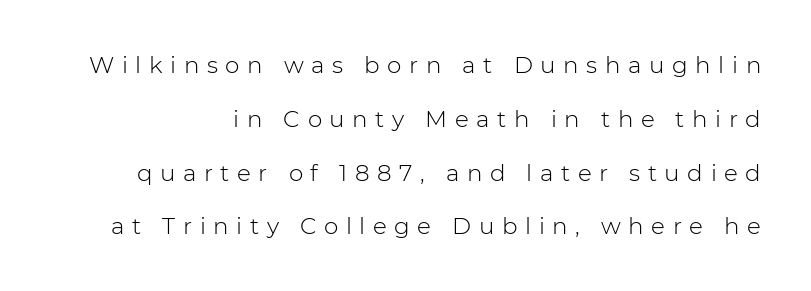
{"italic": "no", "bold": "no", "underline": "no", "line_spacing": "loose", "line_spacing_ratio": 2.34, "letter_spacing": "wide", "letter_spacing_em": 0.33, "glyph_px": 23}
